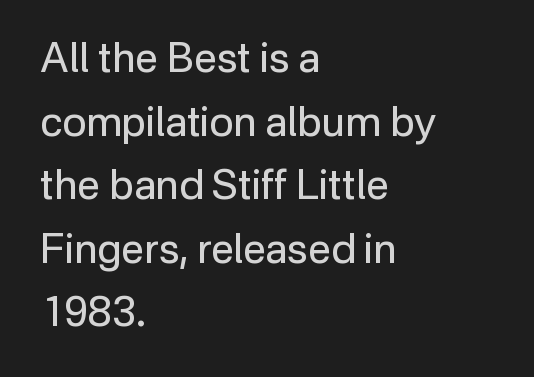
Q: Is the text bold? A: No.
Q: Is the text italic (slanted)? A: No, it is upright.
Q: Is the typeface a serif or a sans-serif typeface? A: Sans-serif.
Q: Is the text underlined? A: No.
Q: How is the paragraph aligned? A: Left-aligned.
Q: Is the spacing between letters normal or unusually wide? A: Normal.
Q: Is the spacing between lines tight, normal or loose? A: Normal.
Q: Width (condensed, normal, or wide)? A: Normal.
Q: Stroke contrast? A: Low.
Q: x-height? A: Medium.
Q: Monospaced? A: No.
